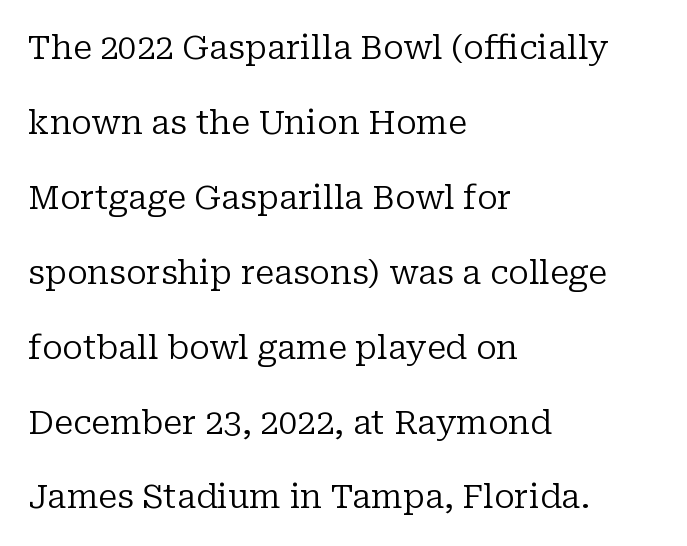
The image shows 33 px regular-weight serif type, upright; set left-aligned, loose line spacing (2.27x), normal letter spacing, not underlined; low stroke contrast and a medium x-height.
